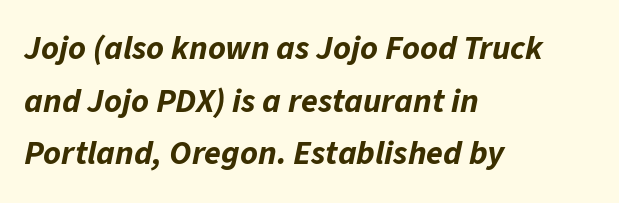
{"italic": "yes", "lean": "right", "slant_degrees": 11, "bold": "yes", "weight": "bold", "width": "normal", "stroke_contrast": "low", "x_height": "medium", "monospaced": "no", "underline": "no", "align": "left", "line_spacing": "normal", "line_spacing_ratio": 1.55, "letter_spacing": "normal", "letter_spacing_em": 0.0, "glyph_px": 34}
